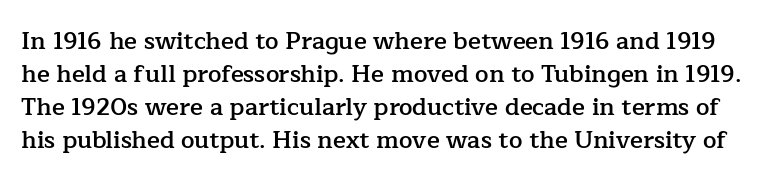
Each word holds together tightly as a unit, with standard inter-letter gaps. Summary of weight: moderately heavy, a semibold. If you drew a line through each stem, it would be perfectly vertical. Notice how descenders clear the ascenders below comfortably — that's standard leading. Check the space under the baseline: it is left empty.
